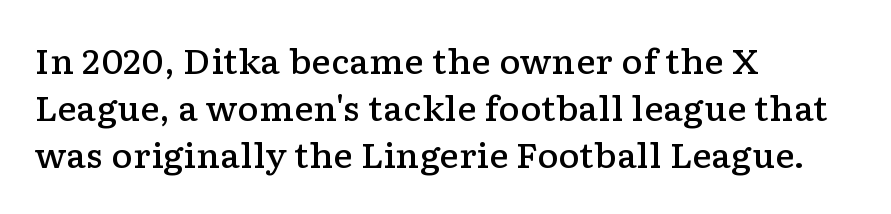
{"serif": "yes", "italic": "no", "bold": "semi", "weight": "semibold", "width": "wide", "stroke_contrast": "low", "x_height": "medium", "monospaced": "no", "underline": "no", "align": "left", "line_spacing": "normal", "line_spacing_ratio": 1.42, "letter_spacing": "normal", "letter_spacing_em": 0.0, "glyph_px": 33}
